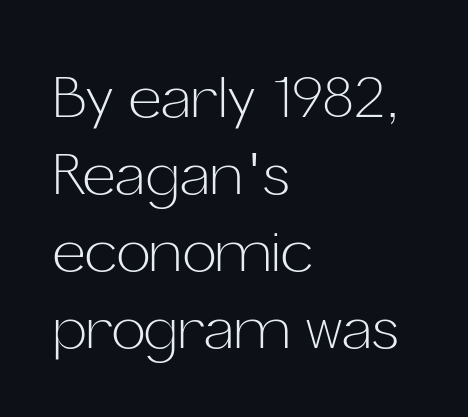
The image shows 57 px light sans-serif type, upright; set left-aligned, normal line spacing (1.35x), normal letter spacing, not underlined; low stroke contrast and a medium x-height.
